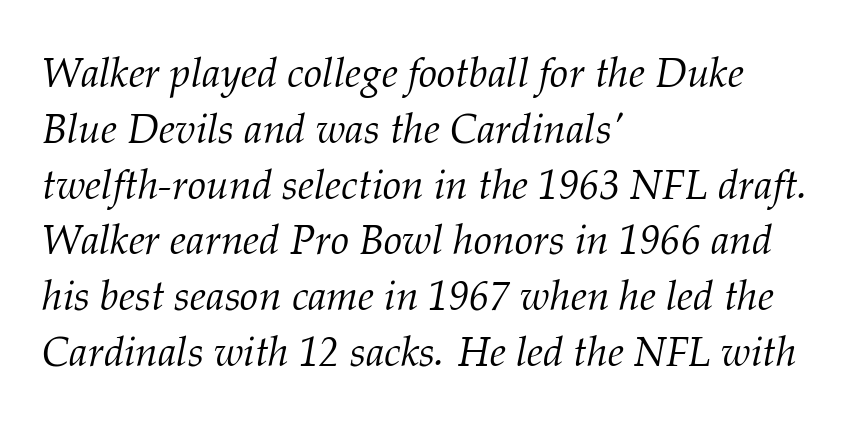
Q: Is the text bold? A: No.
Q: Is the text italic (slanted)? A: Yes, it leans right by about 12 degrees.
Q: Is the typeface a serif or a sans-serif typeface? A: Serif.
Q: Is the text underlined? A: No.
Q: How is the paragraph aligned? A: Left-aligned.
Q: Is the spacing between letters normal or unusually wide? A: Normal.
Q: Is the spacing between lines tight, normal or loose? A: Normal.
Q: Width (condensed, normal, or wide)? A: Normal.
Q: Stroke contrast? A: Medium.
Q: x-height? A: Medium.
Q: Monospaced? A: No.
